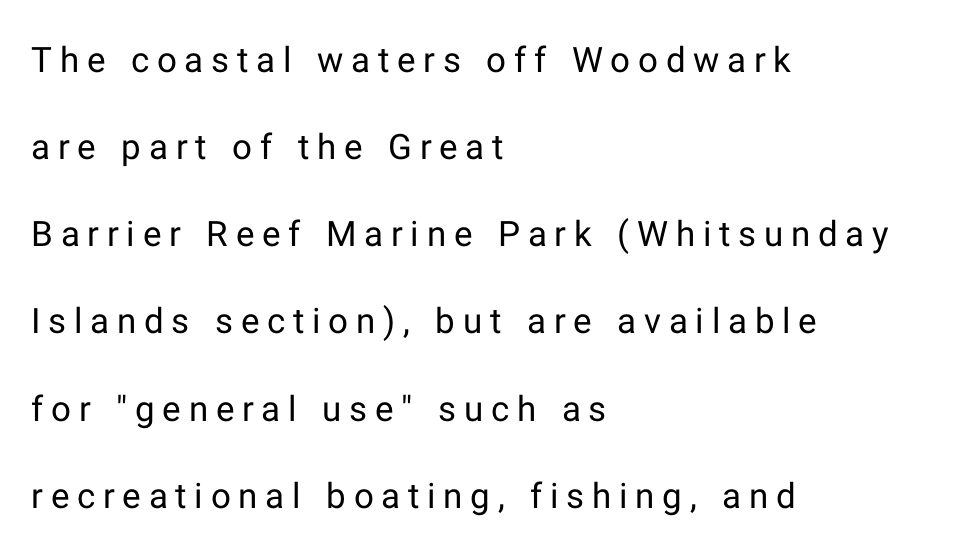
Is this a sans? Yes — the strokes have no serifs. The type is letterspaced generously, with wide tracking. The leading is generous, giving the passage an open texture. The rendering anchors every line to the left-hand side.
